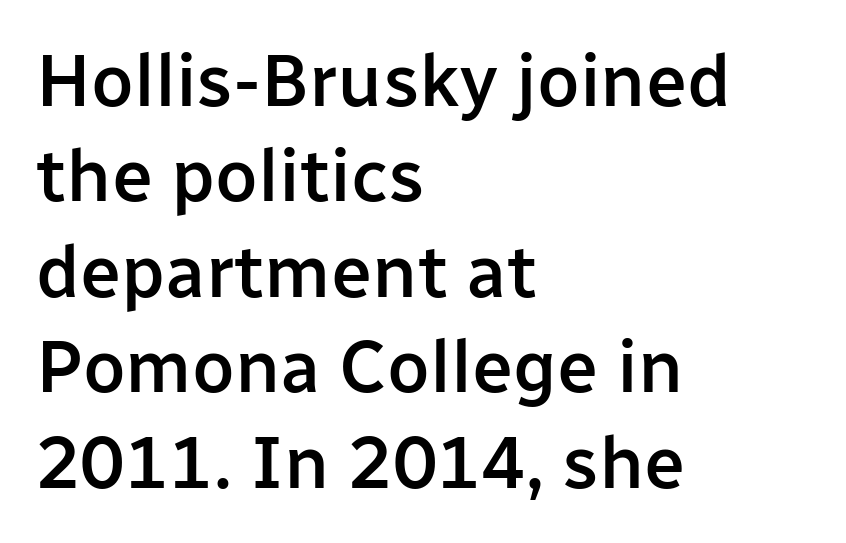
The image shows 74 px semibold sans-serif type, upright; set left-aligned, normal line spacing (1.29x), normal letter spacing, not underlined; low stroke contrast and a medium x-height.
